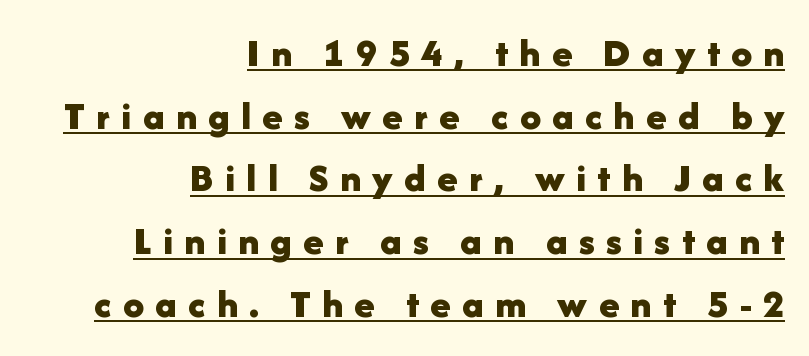
The image shows 41 px bold sans-serif type, upright; set right-aligned, normal line spacing (1.53x), unusually wide letter spacing (+0.28 em), underlined; low stroke contrast and a medium x-height.
